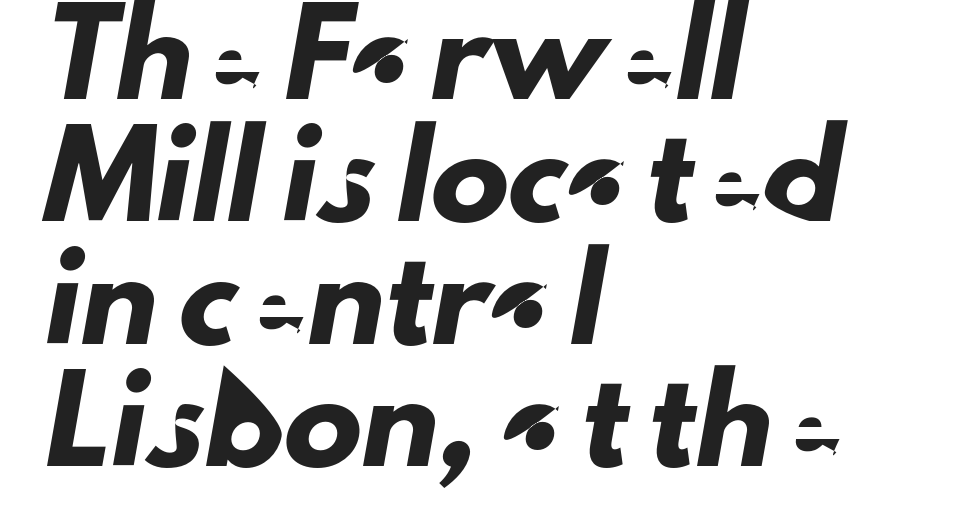
If you drew a ruler down the left edge, every line would touch it. The passage shown is typed in a proportional face where columns would drift. Rule under the text: the space is simply empty. Look at the bottom of the vertical strokes: they stop flat, with no serifs. This sample keeps an unexceptional amount of space between lines.
